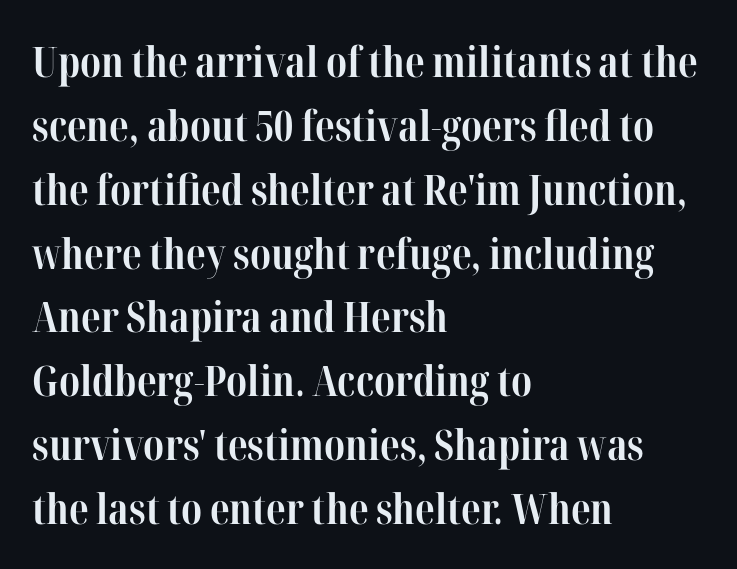
Q: Is the text bold? A: Yes.
Q: Is the text italic (slanted)? A: No, it is upright.
Q: Is the typeface a serif or a sans-serif typeface? A: Serif.
Q: Is the text underlined? A: No.
Q: How is the paragraph aligned? A: Left-aligned.
Q: Is the spacing between letters normal or unusually wide? A: Normal.
Q: Is the spacing between lines tight, normal or loose? A: Normal.
Q: Width (condensed, normal, or wide)? A: Condensed.
Q: Stroke contrast? A: High.
Q: x-height? A: Medium.
Q: Monospaced? A: No.
